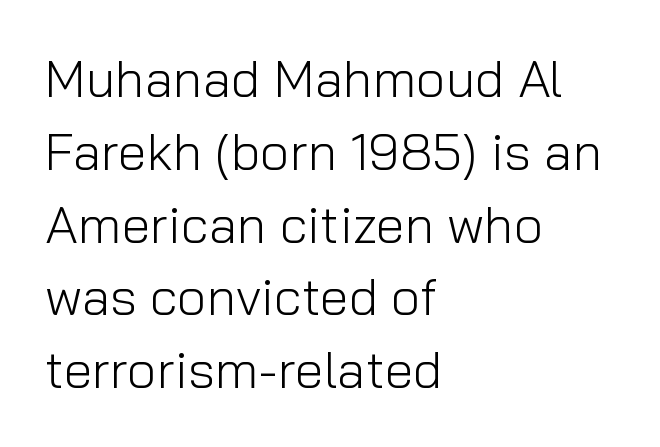
The image shows 52 px light sans-serif type, upright; set left-aligned, normal line spacing (1.4x), normal letter spacing, not underlined; low stroke contrast and a medium x-height.
